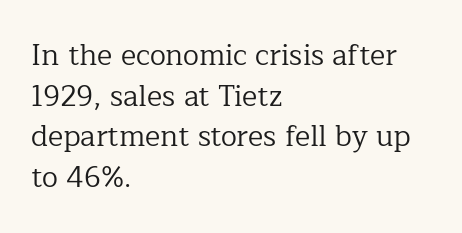
The image shows 29 px regular-weight serif type, upright; set left-aligned, normal line spacing (1.4x), normal letter spacing, not underlined; low stroke contrast and a medium x-height.
